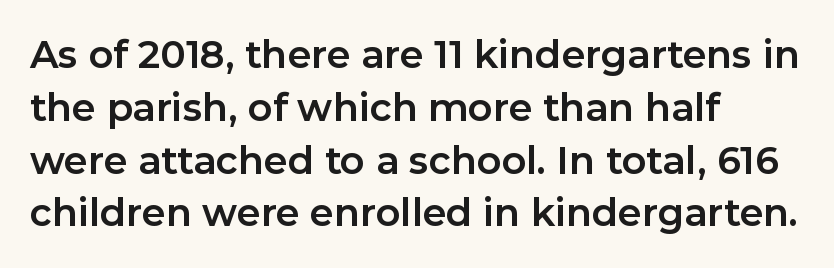
The image shows 38 px bold sans-serif type, upright; set left-aligned, normal line spacing (1.39x), normal letter spacing, not underlined; low stroke contrast and a medium x-height.
